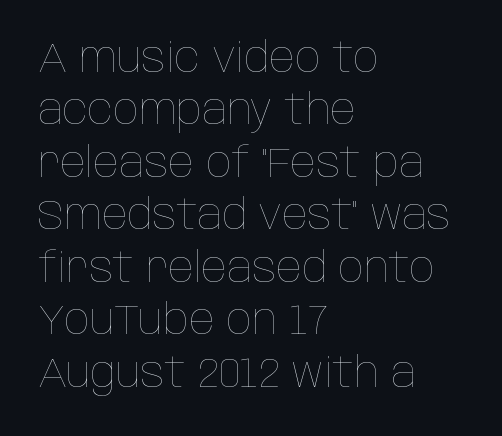
{"italic": "no", "bold": "no", "weight": "thin", "width": "condensed", "stroke_contrast": "low", "x_height": "large", "monospaced": "no", "underline": "no", "align": "left", "line_spacing": "normal", "line_spacing_ratio": 1.25, "letter_spacing": "normal", "letter_spacing_em": 0.0, "glyph_px": 42}
